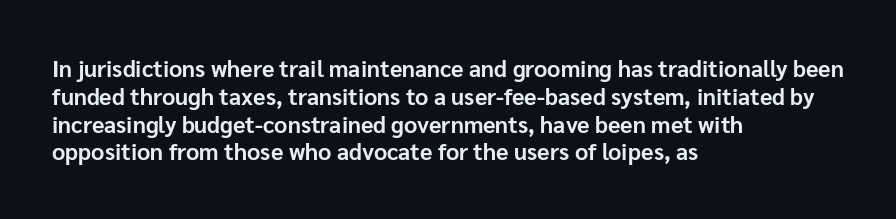
Short and long lines alike share a common starting point at left. Unlike italic type, these characters show no tilt at all. The passage shown is emphatically bold. The face used here is rendered with its standard letterfit. The space beneath each line is pristine and unruled.
